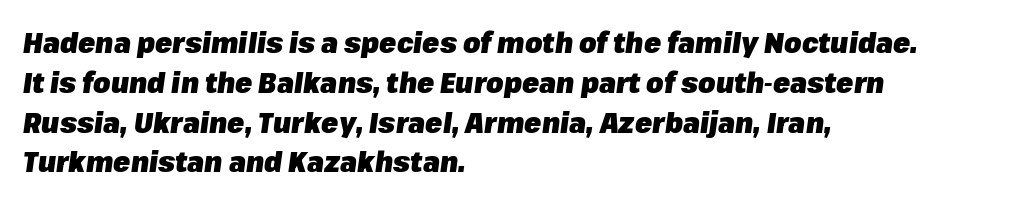
Here the glyphs are tracked normally, forming tight word shapes. Does the lettering tilt? It does — this is italic. Layout note: lines flush left. Summary of vertical rhythm: regular, with standard interline spacing. On the weight axis this lands at bold, roughly 700.
